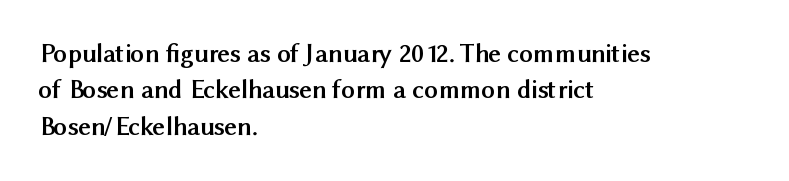
The lettering stays uniformly vertical, giving the passage a roman look. Letters rest on an invisible, unmarked baseline. This block has exactly the height ordinary leading produces. Spacing between characters is what you'd get straight out of the box. Notice how thick the strokes are: this is what a full bold looks like.
